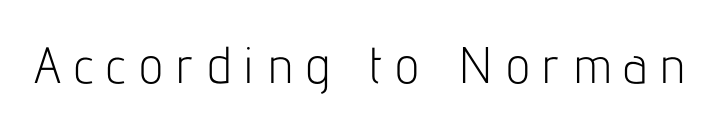
Is this a fixed-width face? No — the glyphs have proportional, varying widths. Are there feet on the stems? There aren't — it's a sans. Compared with a typical body face, this is equally light or lighter still. Rendered with straight, roman letterforms. Glyph-to-glyph distance is far greater than everyday printed text. The zone under the glyphs is completely vacant.
